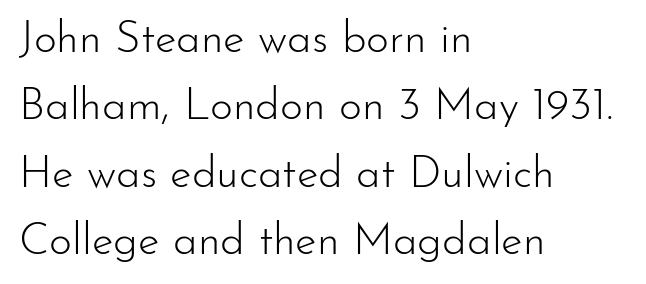
The tracking reads as untouched default to a designer's eye. Vertical spacing — default. The lettering holds an erect, upright posture throughout. The text block is weighted toward the left margin, trailing off unevenly rightward. The letters advance in unequal steps, a hallmark of proportional type. Serif or sans? Sans — the stroke terminals are bare.
